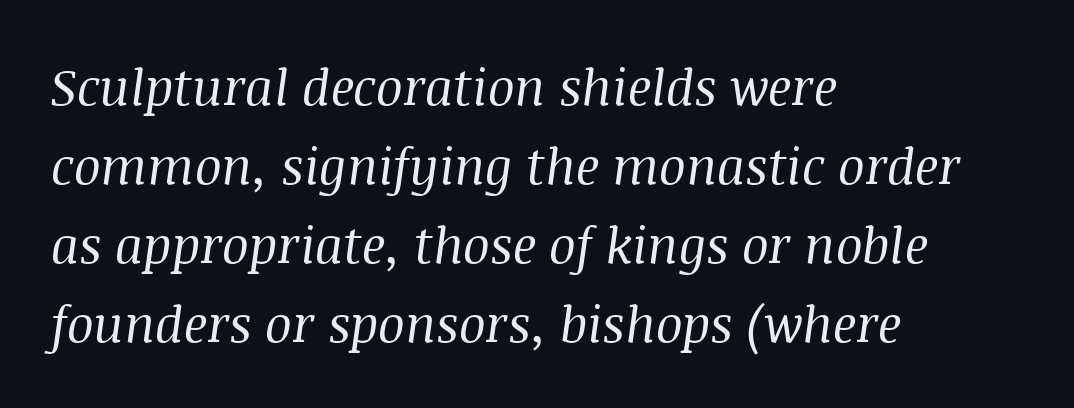
The image shows 50 px regular-weight serif type, italic (leaning right); set left-aligned, normal line spacing (1.58x), normal letter spacing, not underlined; medium stroke contrast and a large x-height.
